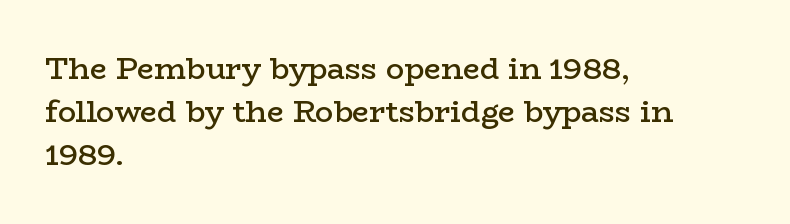
The image shows 30 px semibold, wide serif type, upright; set left-aligned, normal line spacing (1.44x), normal letter spacing, not underlined; low stroke contrast and a medium x-height.
